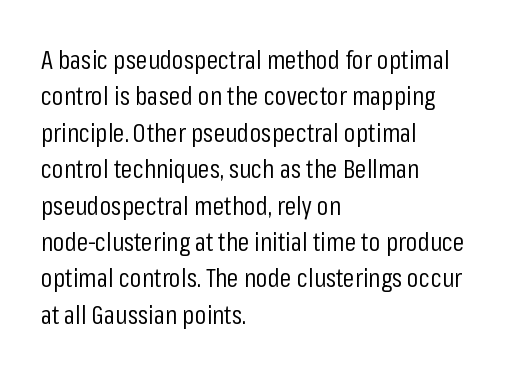
{"italic": "no", "bold": "no", "underline": "no", "align": "left", "line_spacing": "normal", "line_spacing_ratio": 1.4, "letter_spacing": "normal", "letter_spacing_em": 0.0, "glyph_px": 26}
